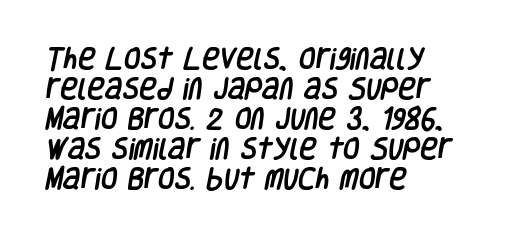
Q: Is the text underlined? A: No.
Q: How is the paragraph aligned? A: Left-aligned.
Q: Is the spacing between letters normal or unusually wide? A: Normal.
Q: Is the spacing between lines tight, normal or loose? A: Normal.
